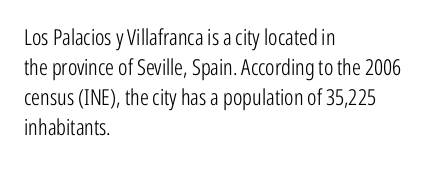
{"italic": "no", "bold": "no", "underline": "no", "align": "left", "line_spacing": "normal", "line_spacing_ratio": 1.37, "letter_spacing": "normal", "letter_spacing_em": 0.0, "glyph_px": 22}
